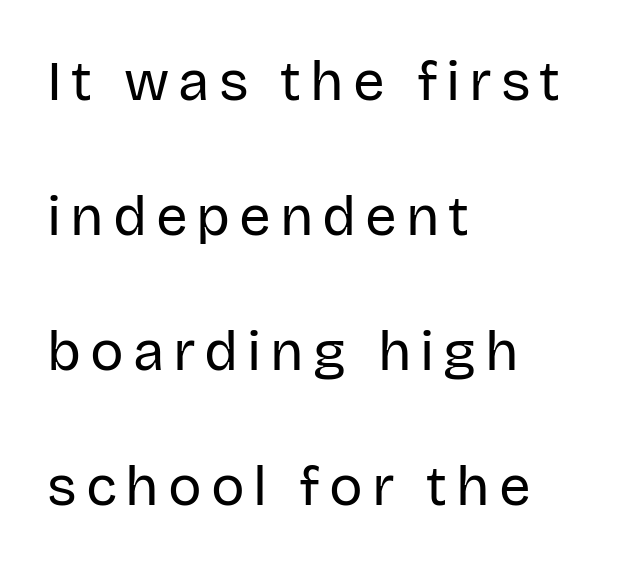
The characters display no serif detailing; their extremities are plain. Character widths vary here, with narrow letters taking less room than wide ones. Vertical stems look standard width or narrower in stroke. The font's upright variant was chosen for this text.
